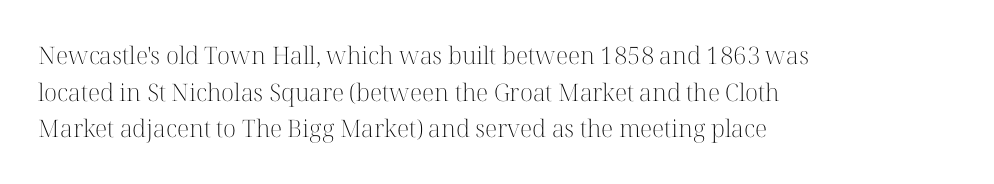
{"italic": "no", "bold": "no", "underline": "no", "align": "left", "line_spacing": "normal", "line_spacing_ratio": 1.53, "letter_spacing": "normal", "letter_spacing_em": 0.0, "glyph_px": 24}
